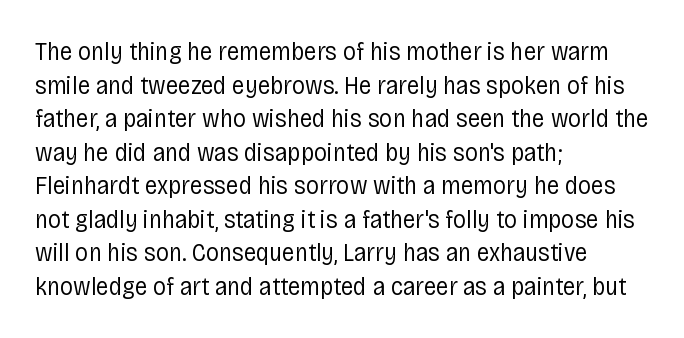
{"italic": "no", "bold": "no", "underline": "no", "align": "left", "line_spacing": "normal", "line_spacing_ratio": 1.29, "letter_spacing": "normal", "letter_spacing_em": 0.0, "glyph_px": 26}
